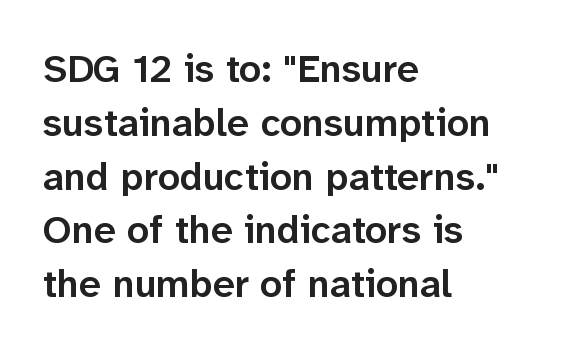
Caption: semibold face, moderately heavy strokes. Plain, unruled lines of type. You could not count columns in this text — the font is proportionally spaced. Serifs: no, the terminals of the letterforms are clean.
